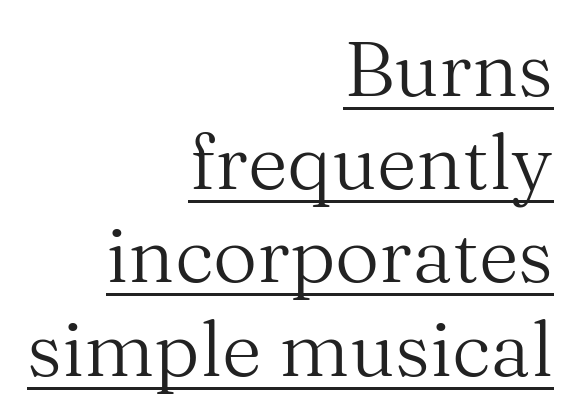
{"serif": "yes", "italic": "no", "bold": "no", "weight": "regular", "width": "normal", "stroke_contrast": "medium", "x_height": "medium", "monospaced": "no", "underline": "yes", "align": "right", "line_spacing_ratio": 1.21, "letter_spacing": "normal", "letter_spacing_em": 0.0, "glyph_px": 77}
